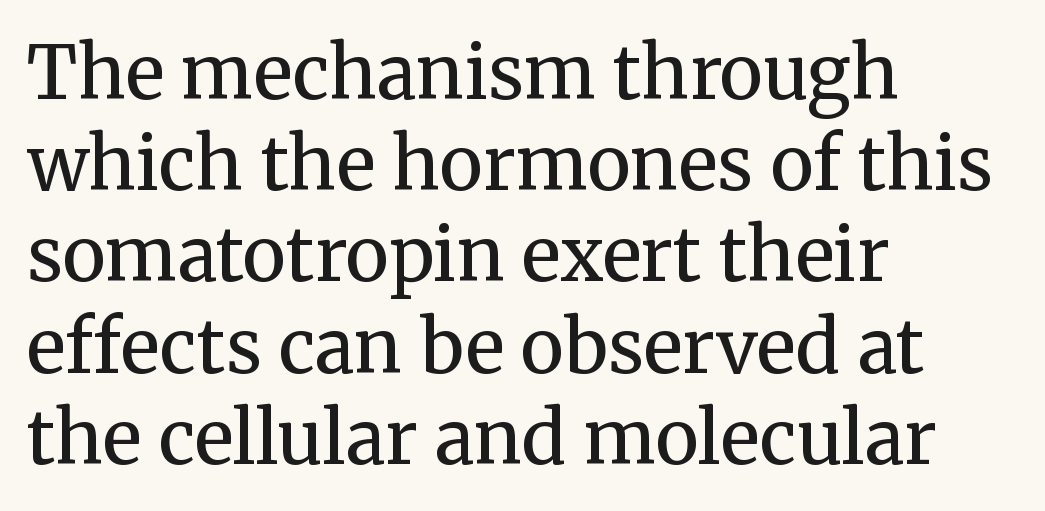
The image shows 73 px regular-weight serif type, upright; set left-aligned, normal line spacing (1.25x), normal letter spacing, not underlined; medium stroke contrast and a medium x-height.
